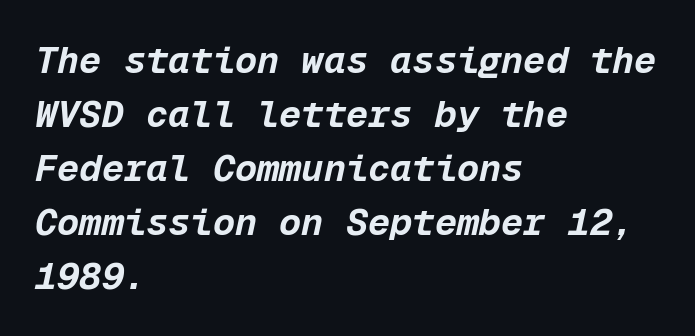
{"italic": "yes", "lean": "right", "slant_degrees": 12, "bold": "yes", "weight": "bold", "width": "normal", "stroke_contrast": "low", "x_height": "medium", "monospaced": "yes", "underline": "no", "align": "left", "line_spacing": "normal", "line_spacing_ratio": 1.46, "letter_spacing": "normal", "letter_spacing_em": 0.0, "glyph_px": 37}
